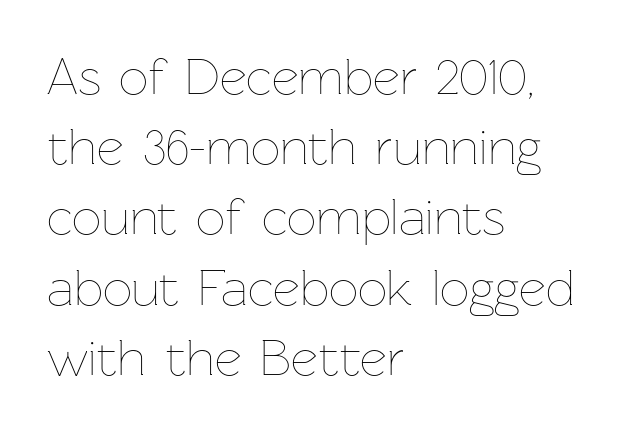
{"italic": "no", "bold": "no", "weight": "thin", "width": "normal", "stroke_contrast": "low", "x_height": "medium", "monospaced": "no", "underline": "no", "align": "left", "line_spacing": "normal", "line_spacing_ratio": 1.35, "letter_spacing": "normal", "letter_spacing_em": 0.0, "glyph_px": 52}
